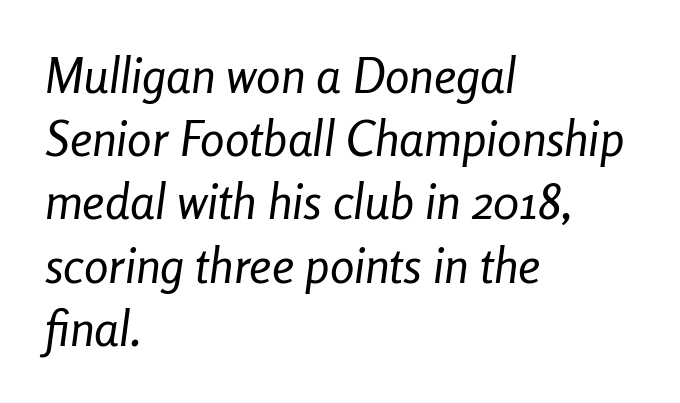
Casual observation: everything's shoved over to the left. Looks like regular typesetting: each glyph gets only the width it needs. Tall strokes in this sample are angled rather than plumb. Look at the tracking — it's just the regular setting, nothing added.
